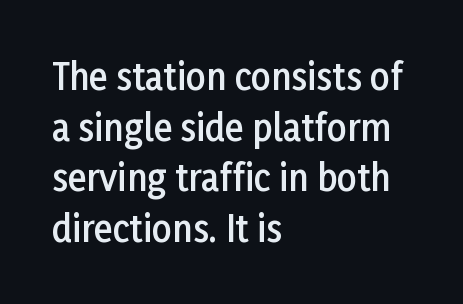
Q: Is the text bold? A: Semi-bold.
Q: Is the text italic (slanted)? A: No, it is upright.
Q: Is the typeface a serif or a sans-serif typeface? A: Sans-serif.
Q: Is the text underlined? A: No.
Q: How is the paragraph aligned? A: Left-aligned.
Q: Is the spacing between letters normal or unusually wide? A: Normal.
Q: Is the spacing between lines tight, normal or loose? A: Normal.
Q: Width (condensed, normal, or wide)? A: Normal.
Q: Stroke contrast? A: Low.
Q: x-height? A: Medium.
Q: Monospaced? A: No.
